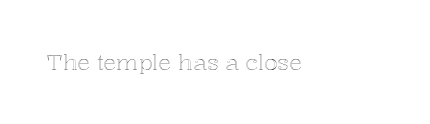
Q: Is the text italic (slanted)? A: No, it is upright.
Q: Is the text underlined? A: No.
Q: Is the spacing between letters normal or unusually wide? A: Normal.
